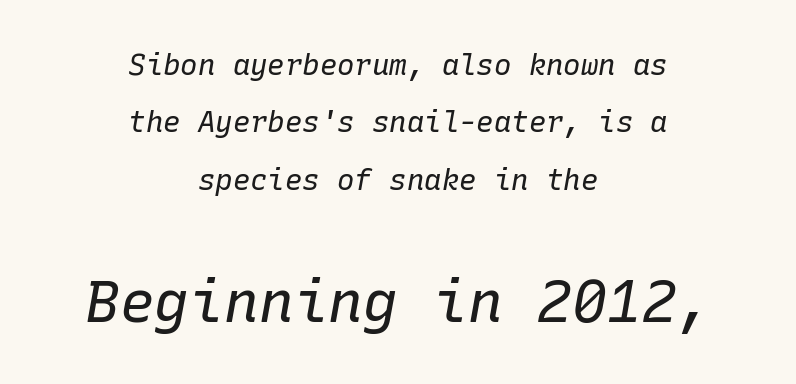
{"italic": "yes", "lean": "right", "slant_degrees": 10, "bold": "no", "weight": "regular", "width": "normal", "stroke_contrast": "low", "x_height": "medium", "monospaced": "yes", "underline": "no", "align": "center", "line_spacing": "loose", "line_spacing_ratio": 1.98, "letter_spacing": "normal", "letter_spacing_em": 0.0, "larger_block": "second", "size_ratio": 2.0, "glyph_px": 58}
